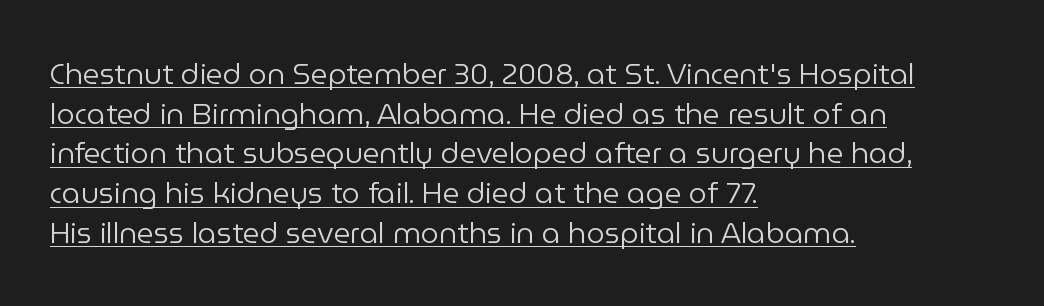
{"serif": "no", "italic": "no", "bold": "no", "weight": "regular", "width": "normal", "stroke_contrast": "low", "x_height": "medium", "monospaced": "no", "underline": "yes", "align": "left", "line_spacing": "normal", "line_spacing_ratio": 1.37, "letter_spacing": "normal", "letter_spacing_em": 0.0, "glyph_px": 29}
